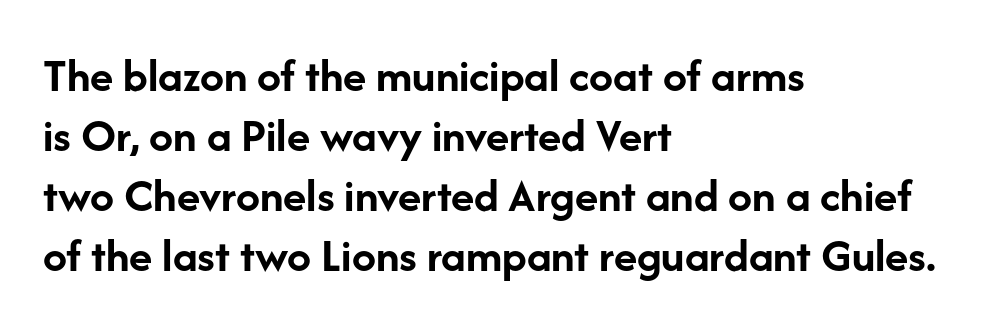
{"serif": "no", "italic": "no", "bold": "yes", "weight": "semibold", "width": "normal", "stroke_contrast": "low", "x_height": "medium", "monospaced": "no", "underline": "no", "align": "left", "line_spacing": "normal", "line_spacing_ratio": 1.25, "letter_spacing": "normal", "letter_spacing_em": 0.0, "glyph_px": 48}
